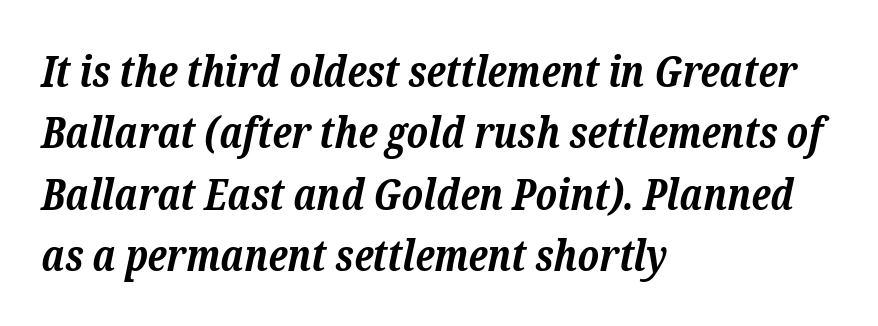
{"serif": "yes", "italic": "yes", "lean": "right", "slant_degrees": 12, "bold": "yes", "weight": "bold", "width": "normal", "stroke_contrast": "low", "x_height": "medium", "monospaced": "no", "underline": "no", "align": "left", "line_spacing": "normal", "line_spacing_ratio": 1.43, "letter_spacing": "normal", "letter_spacing_em": 0.0, "glyph_px": 43}
